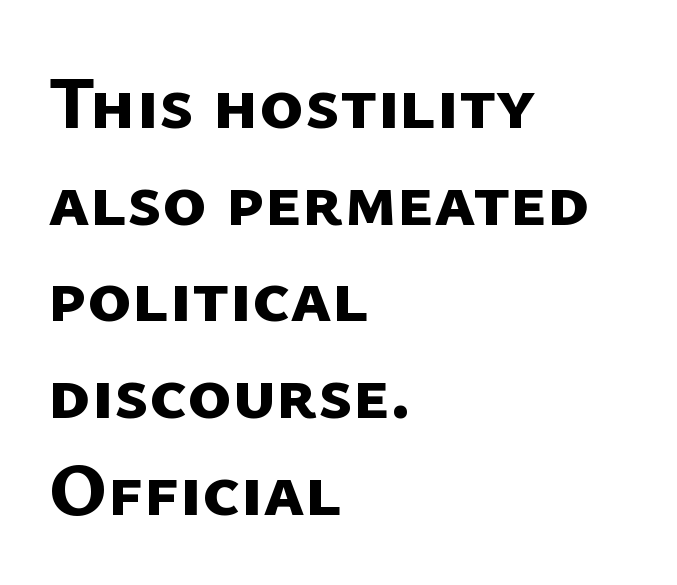
Q: Is the text bold? A: Yes.
Q: Is the typeface a serif or a sans-serif typeface? A: Sans-serif.
Q: Is the text underlined? A: No.
Q: How is the paragraph aligned? A: Left-aligned.
Q: Is the spacing between letters normal or unusually wide? A: Normal.
Q: Is the spacing between lines tight, normal or loose? A: Normal.
Q: Width (condensed, normal, or wide)? A: Normal.
Q: Stroke contrast? A: Low.
Q: x-height? A: Medium.
Q: Monospaced? A: No.
